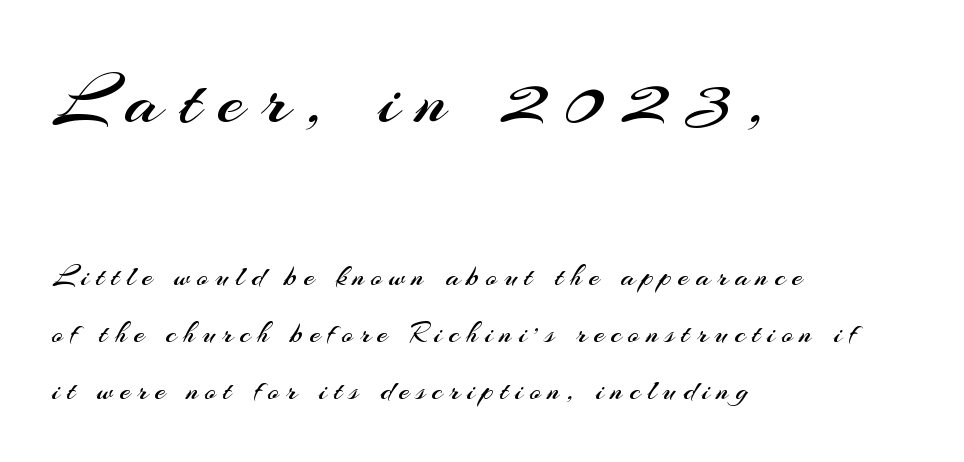
Q: Is the text bold? A: No.
Q: Is the text italic (slanted)? A: Yes.
Q: Is the typeface a serif or a sans-serif typeface? A: Sans-serif.
Q: Is the text underlined? A: No.
Q: How is the paragraph aligned? A: Left-aligned.
Q: Is the spacing between letters normal or unusually wide? A: Unusually wide.
Q: Is the spacing between lines tight, normal or loose? A: Loose.
Q: Which block of text is set in a larger size, the first (top) or the second (bottom)? A: The first (top) one.
Q: Width (condensed, normal, or wide)? A: Normal.
Q: Stroke contrast? A: Medium.
Q: x-height? A: Small.
Q: Monospaced? A: No.
